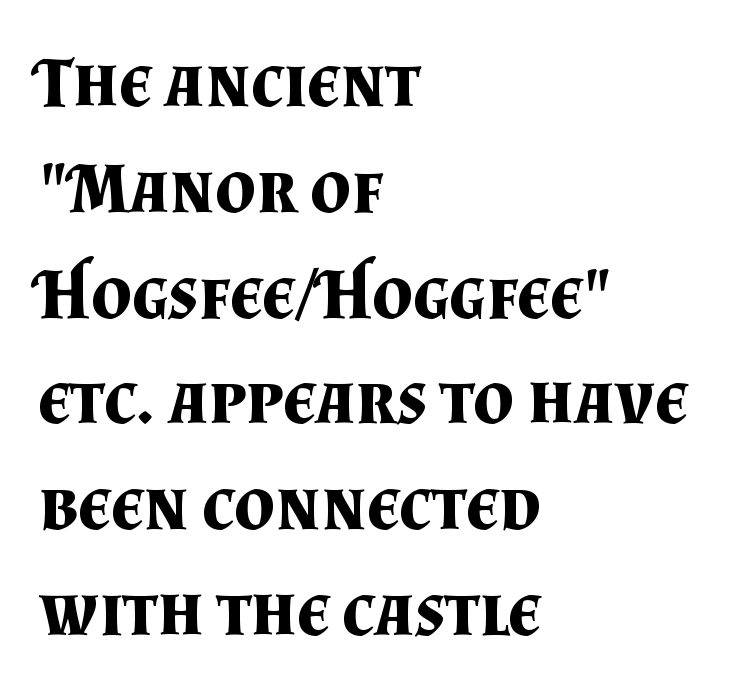
Whoever set this chose a conventional vertical rhythm. In terms of weight, the rendering is a true, heavy bold. To sum up the face: it has serifs. The type is set solid horizontally, with unmodified tracking. Layout note: lines flush left.
